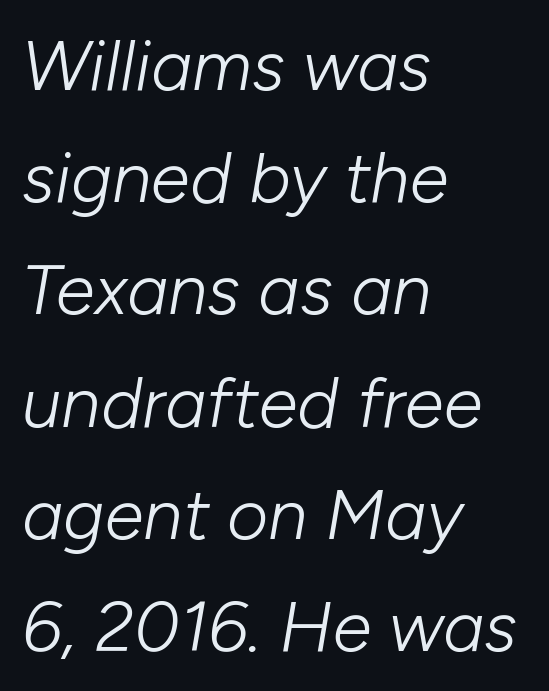
The passage shown is not underscored anywhere. Interline gaps are of average width in this sample. Spacing verdict: proportional, widths tailored to each character. Every character sits at an angle, as italics do.
